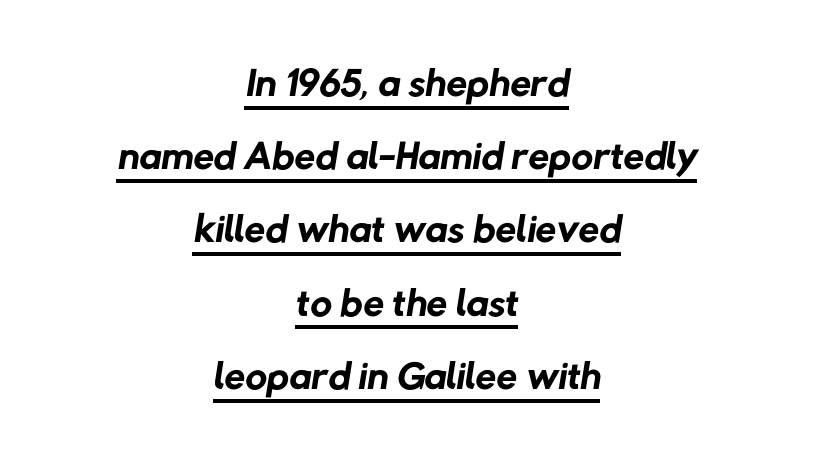
The image shows 60 px regular-weight sans-serif type; set centered, line spacing 1.22x, normal letter spacing, underlined; low stroke contrast and a medium x-height.
